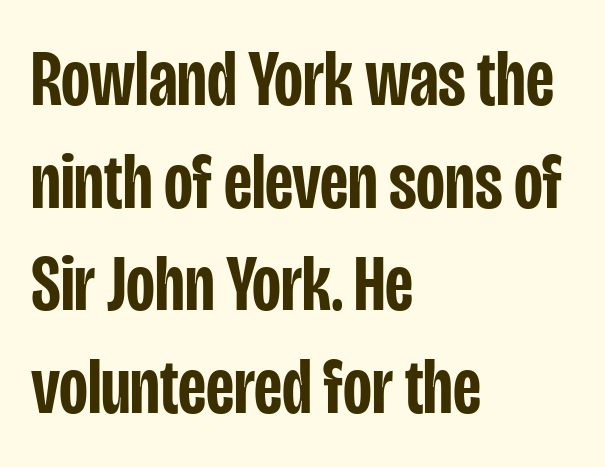
The image shows 79 px semibold, condensed sans-serif type, upright; set left-aligned, normal line spacing (1.3x), normal letter spacing, not underlined; low stroke contrast and a large x-height.
